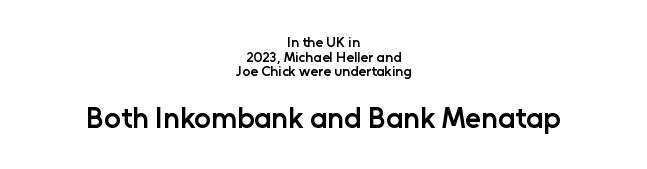
The image shows 29 px semibold sans-serif type, upright; set centered, tight line spacing (1.04x), normal letter spacing, not underlined; the second (bottom) block is 2.07x larger; low stroke contrast and a medium x-height.
